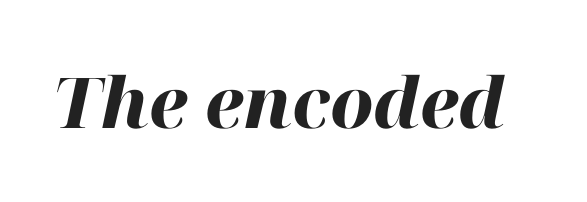
{"italic": "yes", "lean": "right", "slant_degrees": 12, "bold": "yes", "weight": "heavy", "width": "normal", "stroke_contrast": "high", "x_height": "medium", "monospaced": "no", "underline": "no", "letter_spacing": "normal", "letter_spacing_em": 0.0, "glyph_px": 70}
